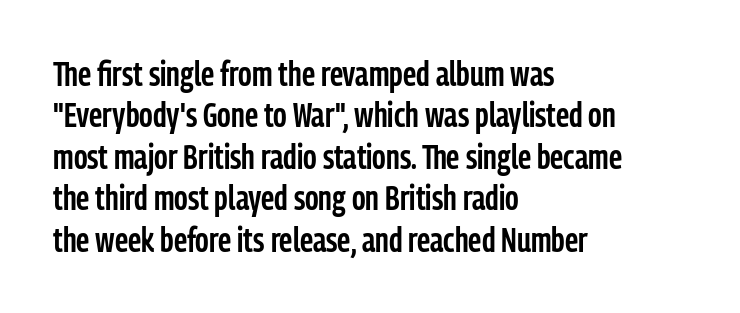
You can tell from the bare stems that sans-serif type was used. A fair bit of extra ink — the face is semibold, not bold. Character widths vary here, with narrow letters taking less room than wide ones. The tracking reads as untouched default to a designer's eye. Characters remain perfectly vertical along every line.
